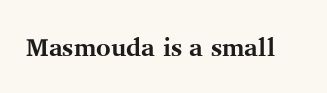
Underlining? Definitely not there. Strong, thick strokes mark this as bold type. This sample uses an upright cut, with every glyph sitting square on the baseline. A typesetter would call this zero additional tracking.
